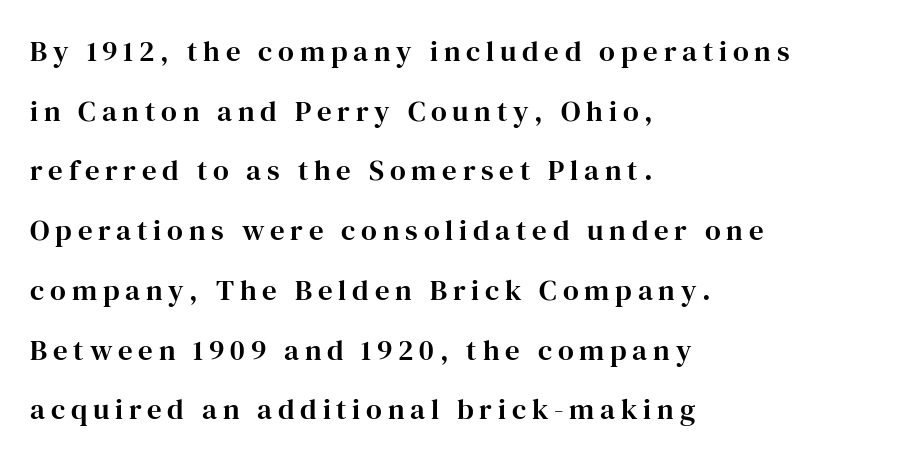
Q: Is the text italic (slanted)? A: No, it is upright.
Q: Is the typeface a serif or a sans-serif typeface? A: Serif.
Q: Is the text underlined? A: No.
Q: How is the paragraph aligned? A: Left-aligned.
Q: Is the spacing between letters normal or unusually wide? A: Unusually wide.
Q: Is the spacing between lines tight, normal or loose? A: Loose.
Q: Width (condensed, normal, or wide)? A: Normal.
Q: Stroke contrast? A: High.
Q: x-height? A: Medium.
Q: Monospaced? A: No.
